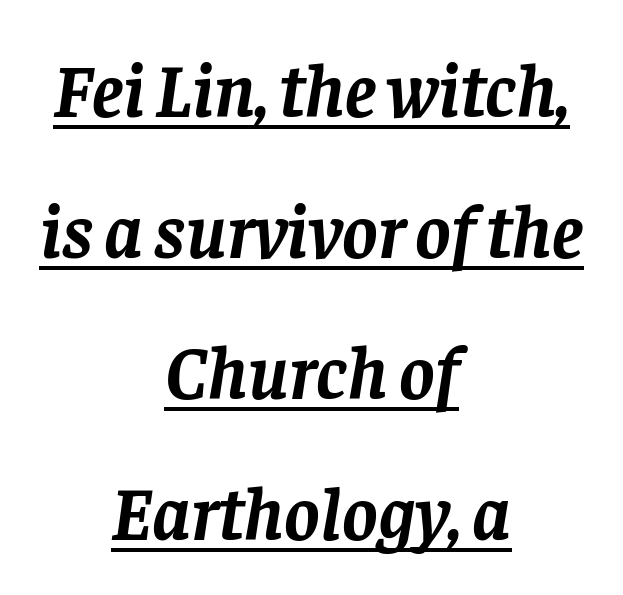
Observe the serifs anchoring each vertical stroke in this sample. The tracking reads as untouched default to a designer's eye. The strokes are fattened all the way to bold. The passage shown is typed in a proportional face where columns would drift.
